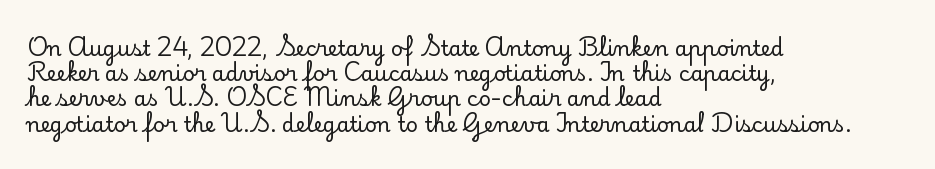
{"italic": "no", "underline": "no", "align": "left", "line_spacing_ratio": 1.2, "letter_spacing": "normal", "letter_spacing_em": 0.0, "glyph_px": 21}
